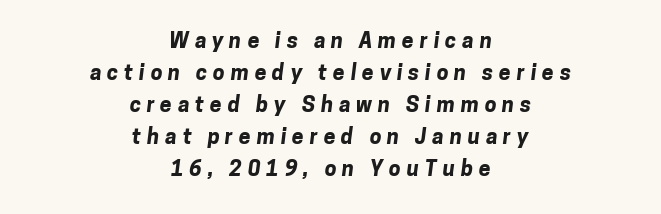
Notice how thick the strokes are: this is what a full bold looks like. Nobody drew a line under any word here. One glance says typical: line gaps are just what's usual. Is the letter spacing exaggerated? Yes — the characters are pushed far apart. The whitespace from short lines is split evenly between both sides.
